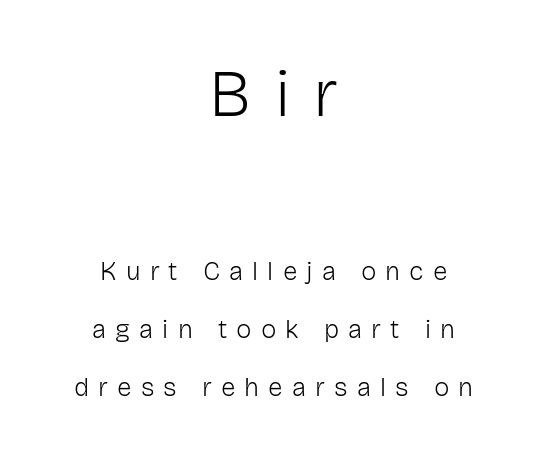
These lines have a slow, spaced-out rhythm from letter to letter. The designer dialed line spacing up above the default. A student would call this center alignment; a typographer would say set centered. The letters advance in unequal steps, a hallmark of proportional type. Is the lower block the larger one? No — the upper block carries the bigger type. These lines are composed in type without serifs.
